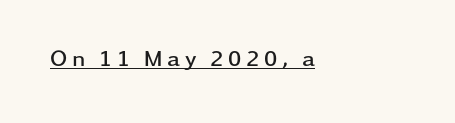
Look at the tracking — it's clearly loosened, letters drifting apart. Strong, thick strokes mark this as bold type. Is the block centered? No — it sits flush against the left margin. Glance below the letters and you will spot a drawn line. The font's upright variant was chosen for this text.
